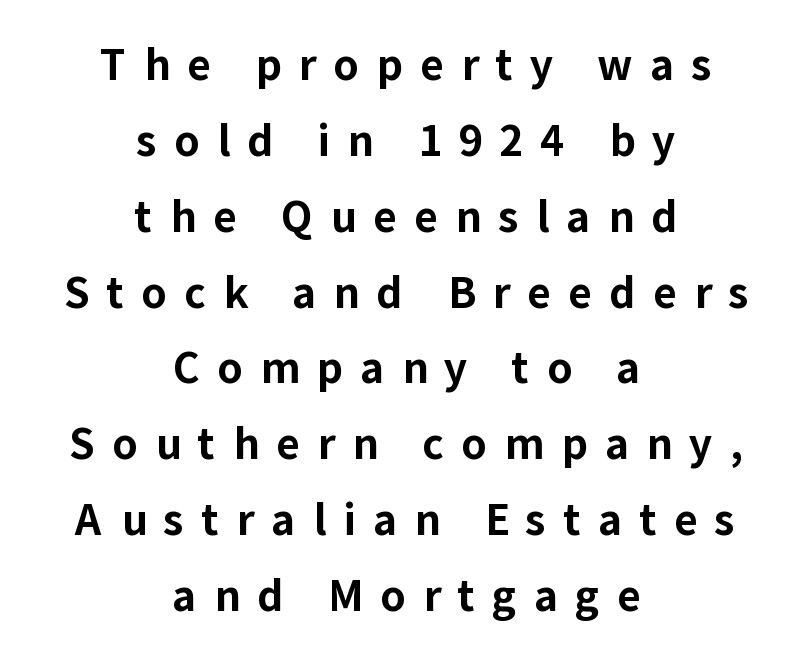
Q: Is the text bold? A: Yes.
Q: Is the text italic (slanted)? A: No, it is upright.
Q: Is the typeface a serif or a sans-serif typeface? A: Sans-serif.
Q: Is the text underlined? A: No.
Q: How is the paragraph aligned? A: Centered.
Q: Is the spacing between letters normal or unusually wide? A: Unusually wide.
Q: Width (condensed, normal, or wide)? A: Normal.
Q: Stroke contrast? A: Low.
Q: x-height? A: Medium.
Q: Monospaced? A: No.
